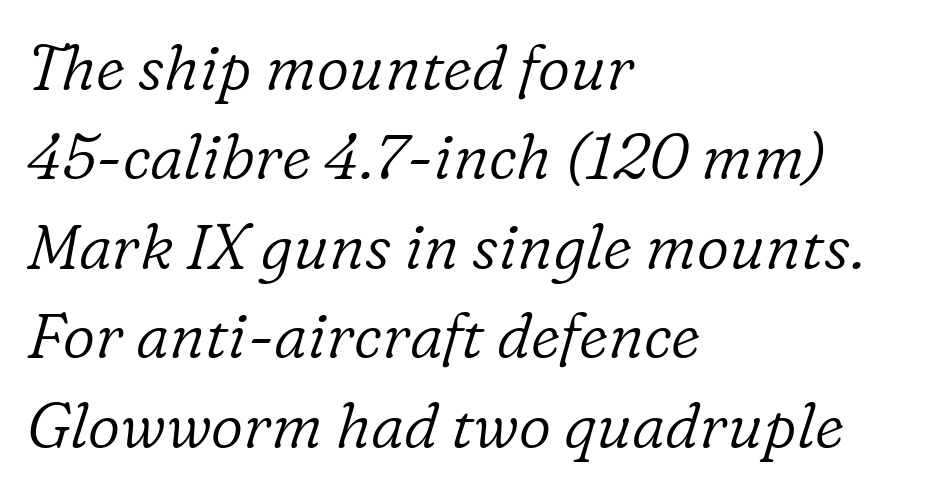
{"serif": "yes", "italic": "yes", "lean": "right", "slant_degrees": 16, "bold": "no", "weight": "light", "width": "normal", "stroke_contrast": "low", "x_height": "medium", "monospaced": "no", "underline": "no", "align": "left", "line_spacing": "normal", "line_spacing_ratio": 1.42, "letter_spacing": "normal", "letter_spacing_em": 0.0, "glyph_px": 63}
